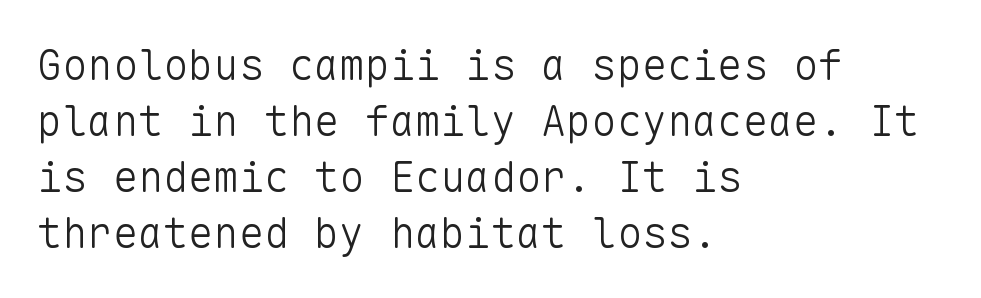
Q: Is the text bold? A: No.
Q: Is the text italic (slanted)? A: No, it is upright.
Q: Is the typeface a serif or a sans-serif typeface? A: Sans-serif.
Q: Is the text underlined? A: No.
Q: How is the paragraph aligned? A: Left-aligned.
Q: Is the spacing between letters normal or unusually wide? A: Normal.
Q: Is the spacing between lines tight, normal or loose? A: Normal.
Q: Width (condensed, normal, or wide)? A: Normal.
Q: Stroke contrast? A: Low.
Q: x-height? A: Medium.
Q: Monospaced? A: Yes.
